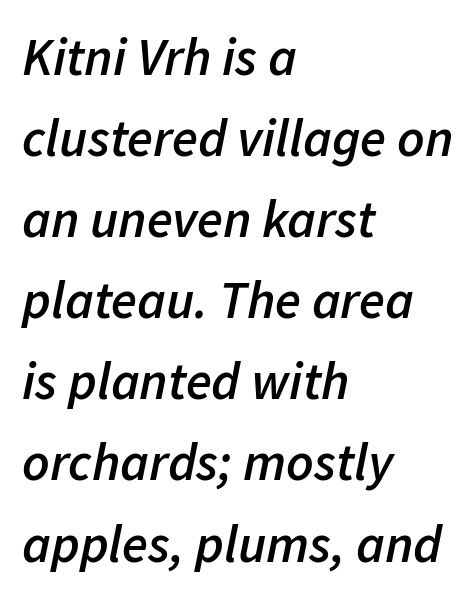
Q: Is the text bold? A: Semi-bold.
Q: Is the text italic (slanted)? A: Yes, it leans right by about 11 degrees.
Q: Is the text underlined? A: No.
Q: How is the paragraph aligned? A: Left-aligned.
Q: Is the spacing between letters normal or unusually wide? A: Normal.
Q: Is the spacing between lines tight, normal or loose? A: Normal.
Q: Width (condensed, normal, or wide)? A: Normal.
Q: Stroke contrast? A: Low.
Q: x-height? A: Medium.
Q: Monospaced? A: No.
